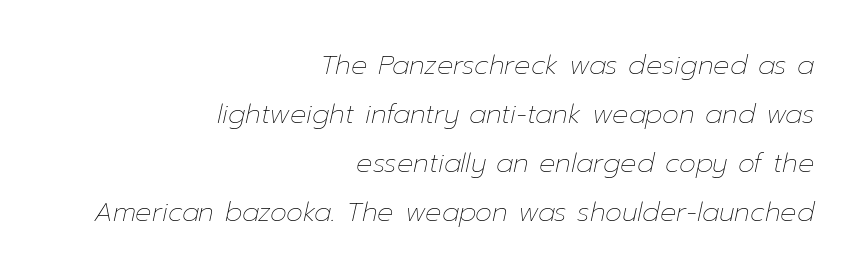
{"italic": "yes", "lean": "right", "slant_degrees": 12, "bold": "no", "underline": "no", "align": "right", "line_spacing_ratio": 1.82, "letter_spacing": "normal", "letter_spacing_em": 0.0, "glyph_px": 27}
